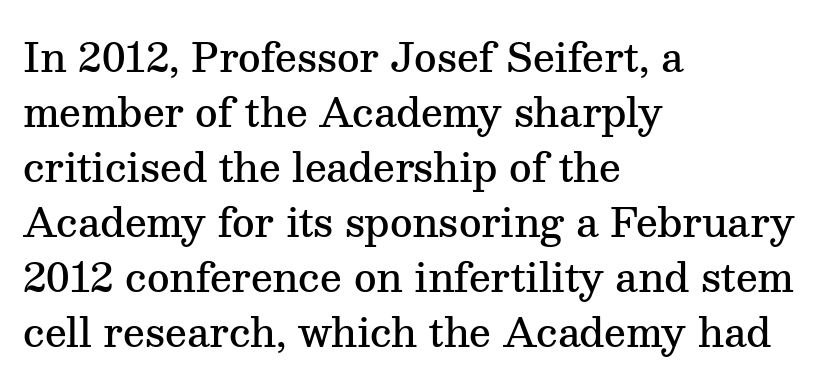
Q: Is the text bold? A: Semi-bold.
Q: Is the text italic (slanted)? A: No, it is upright.
Q: Is the typeface a serif or a sans-serif typeface? A: Serif.
Q: Is the text underlined? A: No.
Q: How is the paragraph aligned? A: Left-aligned.
Q: Is the spacing between letters normal or unusually wide? A: Normal.
Q: Is the spacing between lines tight, normal or loose? A: Normal.
Q: Width (condensed, normal, or wide)? A: Normal.
Q: Stroke contrast? A: Medium.
Q: x-height? A: Medium.
Q: Monospaced? A: No.
